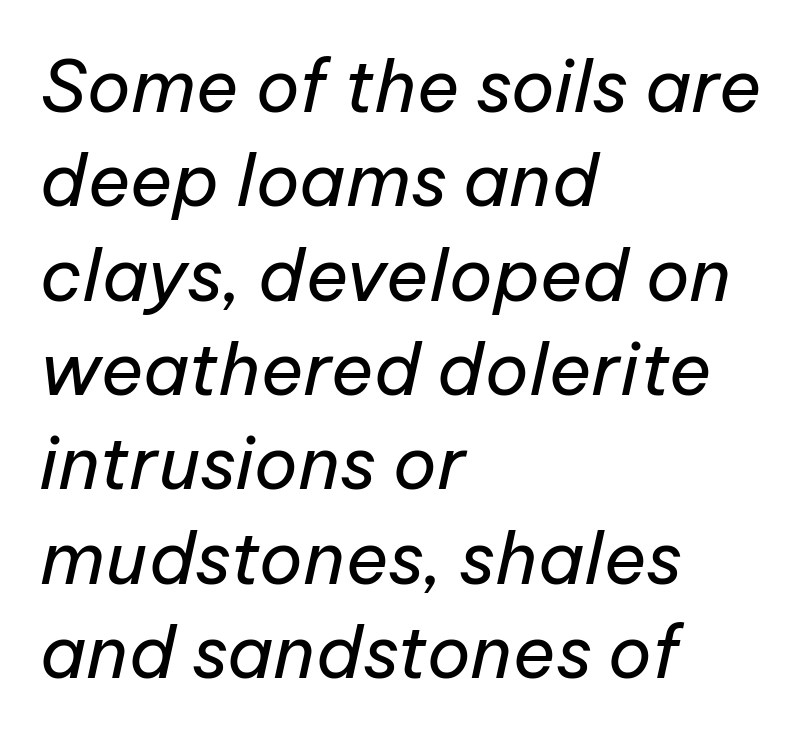
This sample keeps an unexceptional amount of space between lines. Italic? Definitely — the glyphs are oblique. These lines are rendered in a variable-pitch font. The strokes are not fattened; the text isn't bold.
